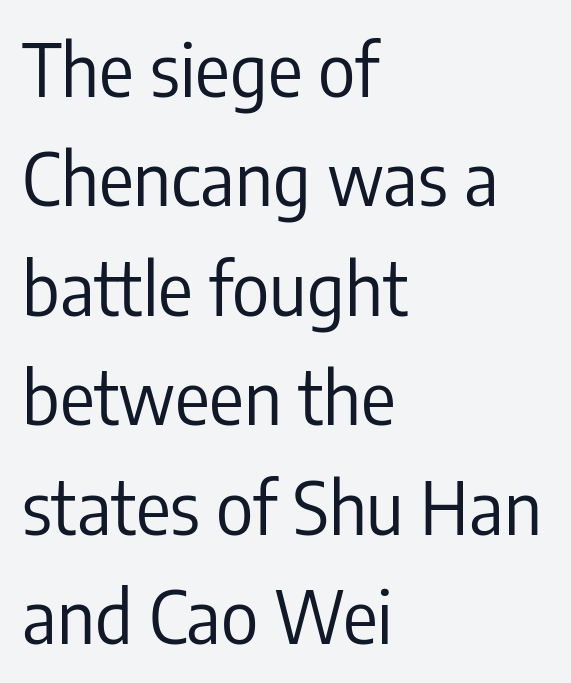
The image shows 72 px regular-weight, condensed sans-serif type, upright; set left-aligned, normal line spacing (1.52x), normal letter spacing, not underlined; low stroke contrast and a medium x-height.
